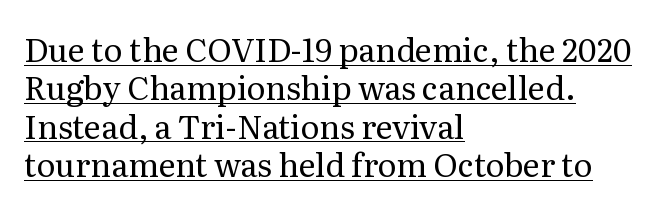
Q: Is the text bold? A: No.
Q: Is the text italic (slanted)? A: No, it is upright.
Q: Is the typeface a serif or a sans-serif typeface? A: Serif.
Q: Is the text underlined? A: Yes.
Q: How is the paragraph aligned? A: Left-aligned.
Q: Is the spacing between letters normal or unusually wide? A: Normal.
Q: Width (condensed, normal, or wide)? A: Normal.
Q: Stroke contrast? A: Medium.
Q: x-height? A: Medium.
Q: Monospaced? A: No.
